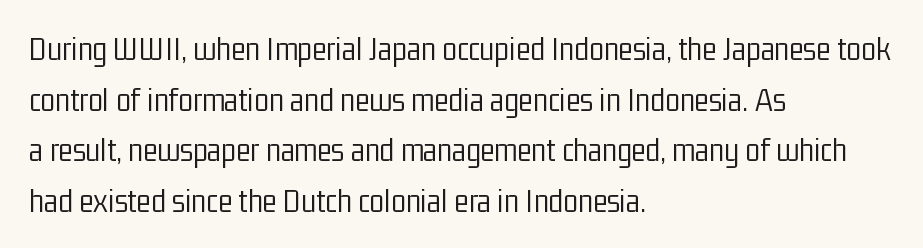
The image shows 34 px light, condensed sans-serif type, upright; set left-aligned, normal line spacing (1.49x), normal letter spacing, not underlined; low stroke contrast and a medium x-height.
